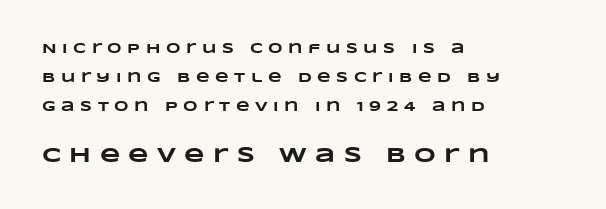
Q: Is the text bold? A: Yes.
Q: Is the text underlined? A: No.
Q: How is the paragraph aligned? A: Left-aligned.
Q: Is the spacing between letters normal or unusually wide? A: Unusually wide.
Q: Is the spacing between lines tight, normal or loose? A: Loose.
Q: Which block of text is set in a larger size, the first (top) or the second (bottom)? A: The second (bottom) one.
